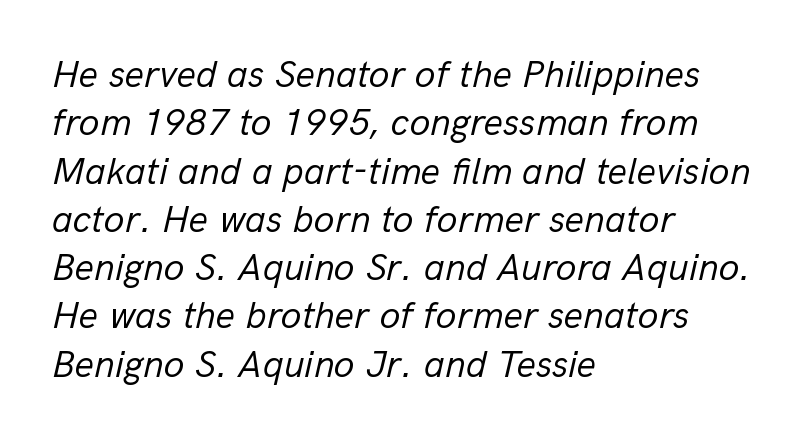
Q: Is the text bold? A: No.
Q: Is the text italic (slanted)? A: Yes, it leans right by about 13 degrees.
Q: Is the text underlined? A: No.
Q: How is the paragraph aligned? A: Left-aligned.
Q: Is the spacing between letters normal or unusually wide? A: Normal.
Q: Is the spacing between lines tight, normal or loose? A: Normal.
Q: Width (condensed, normal, or wide)? A: Normal.
Q: Stroke contrast? A: Low.
Q: x-height? A: Medium.
Q: Monospaced? A: No.
